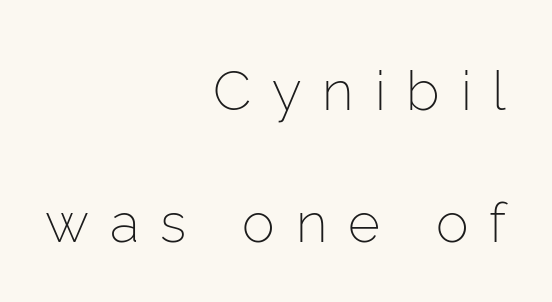
Caption: face not bold, strokes unweighted. If you drew a line through each stem, it would be perfectly vertical. The setting favours the right margin, as signatures and pull-quotes sometimes do. The passage shown is typed in a proportional face where columns would drift.
